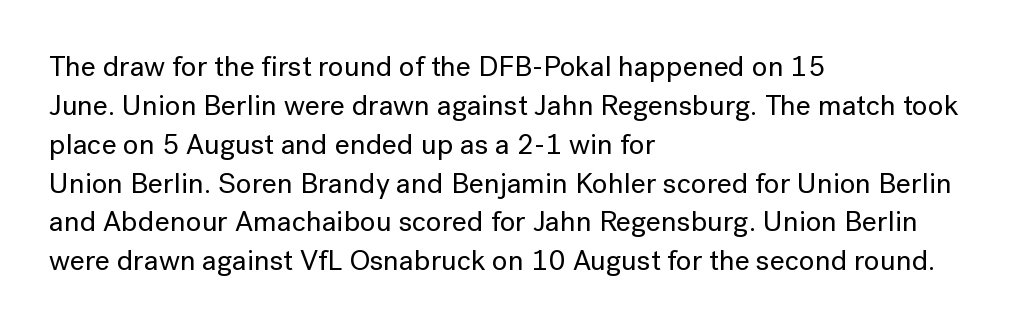
The image shows 29 px sans-serif type, upright; set left-aligned, normal line spacing (1.34x), normal letter spacing, not underlined; low stroke contrast and a medium x-height.
